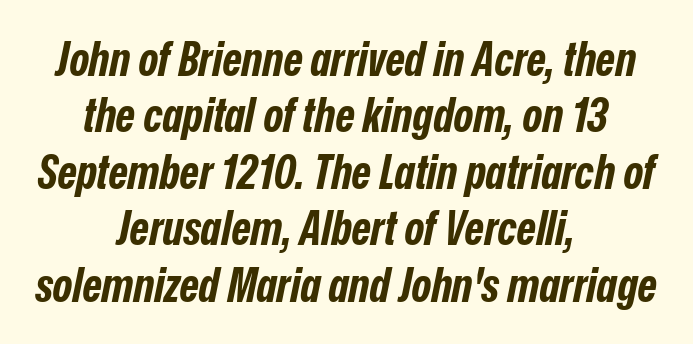
{"italic": "yes", "lean": "right", "slant_degrees": 12, "bold": "yes", "weight": "bold", "width": "condensed", "stroke_contrast": "low", "x_height": "medium", "monospaced": "no", "underline": "no", "align": "center", "line_spacing_ratio": 1.2, "letter_spacing": "normal", "letter_spacing_em": 0.0, "glyph_px": 47}
